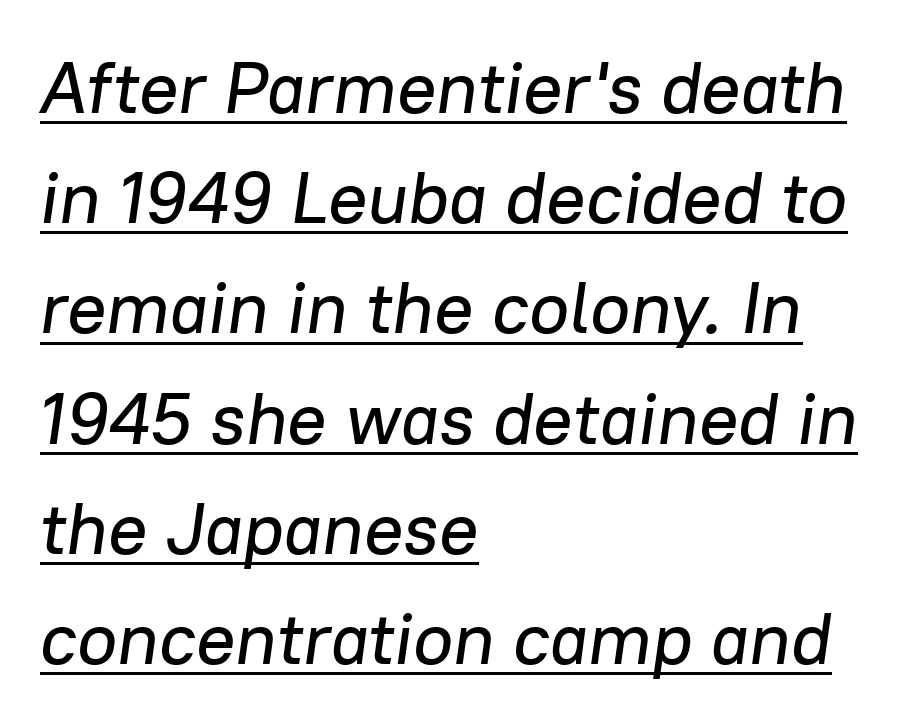
Is there an underline? Yes — a line sits under the letters. Standard letterfit; no display-style spreading of the glyphs. Quick note: interline space is typical. These lines are set flush left with a ragged right edge. Designer's note — italics engaged. The face used here is proportionally spaced, like ordinary book or web type.
